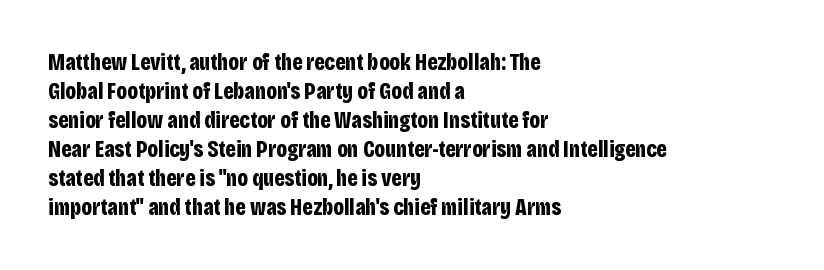
The image shows 23 px bold type, upright; set left-aligned, normal line spacing (1.26x), normal letter spacing, not underlined.
